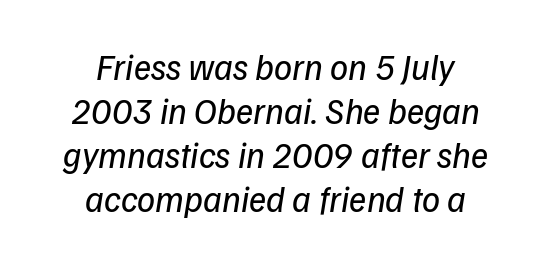
{"serif": "no", "bold": "no", "weight": "regular", "width": "normal", "stroke_contrast": "low", "x_height": "medium", "monospaced": "no", "underline": "no", "align": "center", "line_spacing_ratio": 1.22, "letter_spacing": "normal", "letter_spacing_em": 0.0, "glyph_px": 36}
